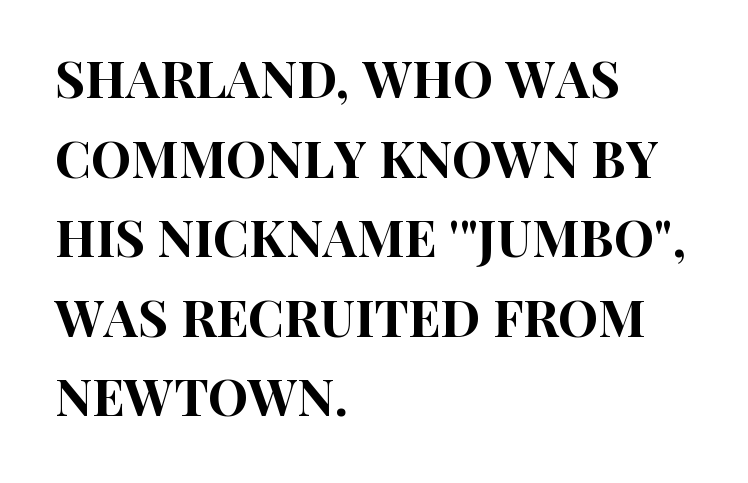
Q: Is the text italic (slanted)? A: No, it is upright.
Q: Is the typeface a serif or a sans-serif typeface? A: Sans-serif.
Q: Is the text underlined? A: No.
Q: How is the paragraph aligned? A: Left-aligned.
Q: Is the spacing between letters normal or unusually wide? A: Normal.
Q: Is the spacing between lines tight, normal or loose? A: Normal.
Q: Width (condensed, normal, or wide)? A: Condensed.
Q: Stroke contrast? A: High.
Q: x-height? A: Large.
Q: Monospaced? A: No.
